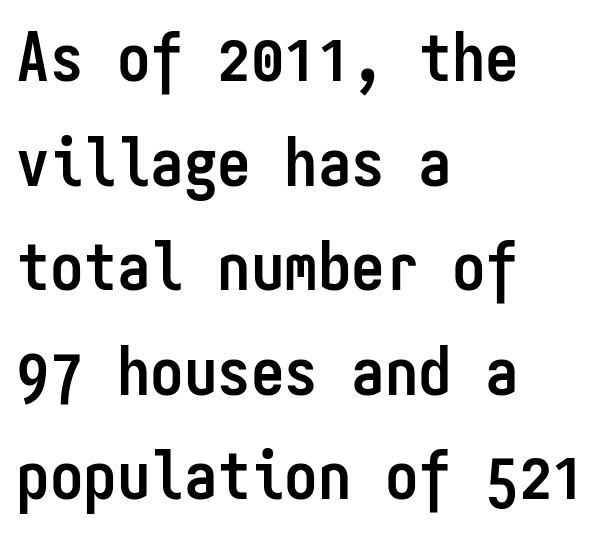
The image shows 67 px semibold, condensed sans-serif type, upright, monospaced; set left-aligned, normal line spacing (1.56x), normal letter spacing, not underlined; low stroke contrast and a medium x-height.
